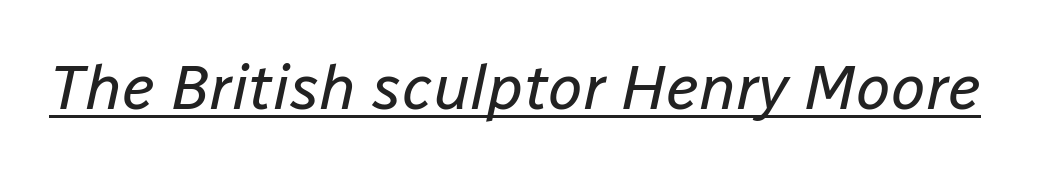
The image shows 63 px regular-weight type, italic (leaning right); set normal letter spacing, underlined; low stroke contrast and a medium x-height.
